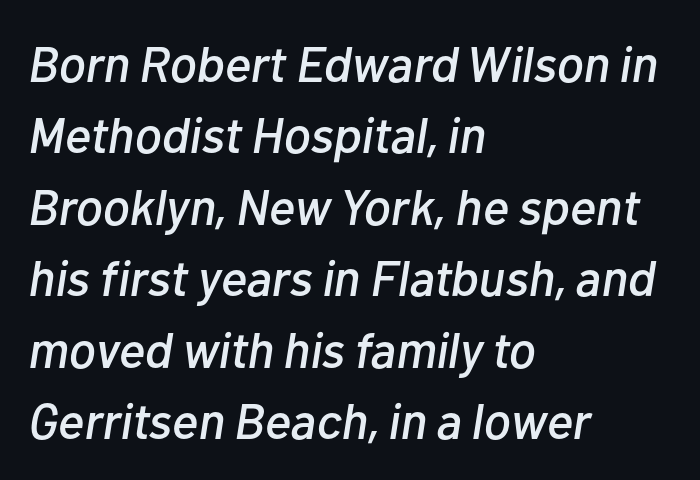
The image shows 50 px text type, italic (leaning right); set left-aligned, normal line spacing (1.43x), normal letter spacing, not underlined; low stroke contrast and a medium x-height.
